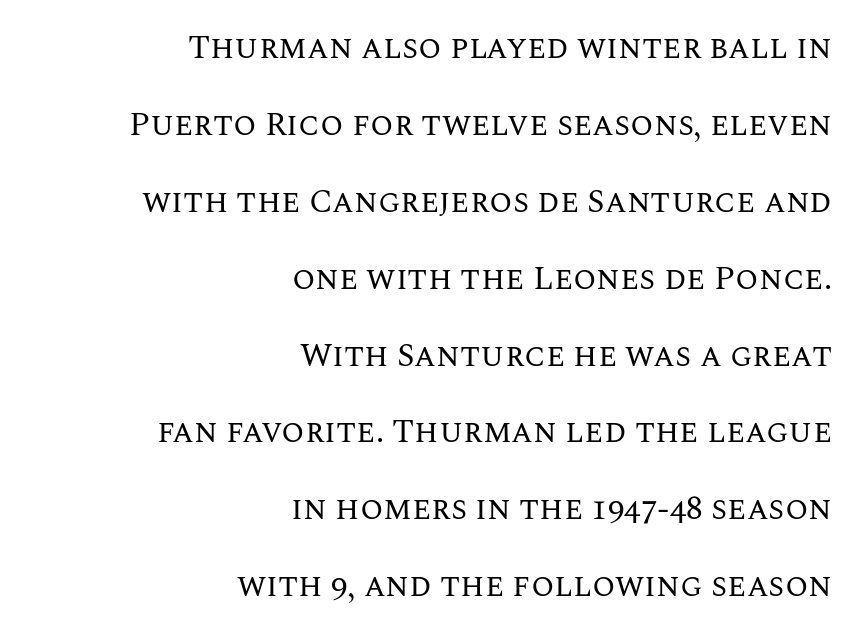
The image shows 33 px regular-weight type, upright; set right-aligned, loose line spacing (2.33x), normal letter spacing, not underlined; medium stroke contrast and a large x-height.
